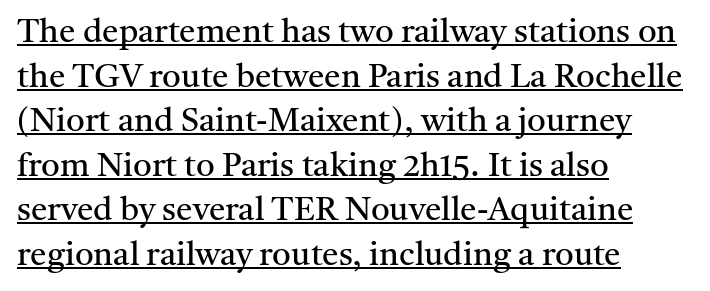
The letters stand upright; this is a roman face. Stroke thickness stays within the range of a standard reading face or lighter. Each letter keeps its own natural width here, so spacing adapts to shape. The rendered words wear a rule along their underside.
